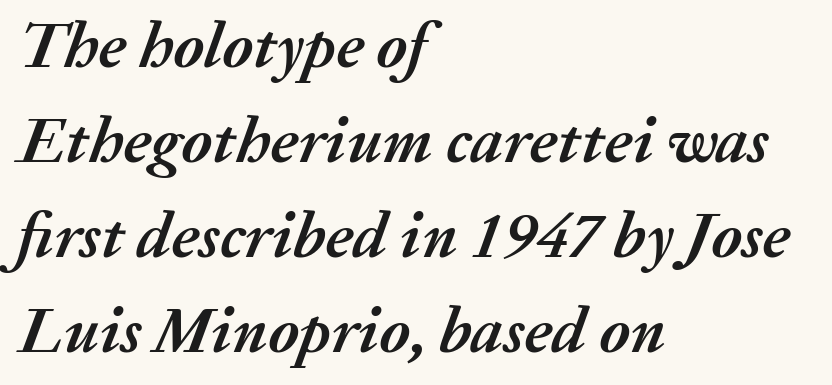
The image shows 65 px semibold type, italic (leaning right); set left-aligned, normal line spacing (1.46x), normal letter spacing, not underlined; medium stroke contrast and a medium x-height.
